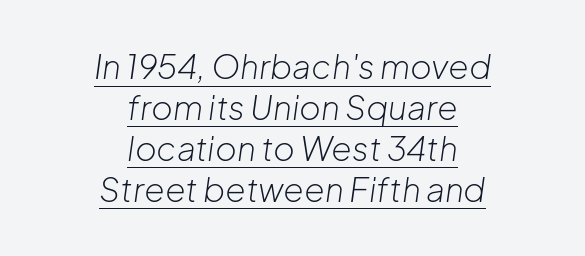
You could not count columns in this text — the font is proportionally spaced. The font is comparable to plain body text, perhaps lighter. These characters rest on top of a visible drawn line. The face used here has a pronounced slope to its letters. The letters sit at their default tracking, neither squeezed nor spread.
